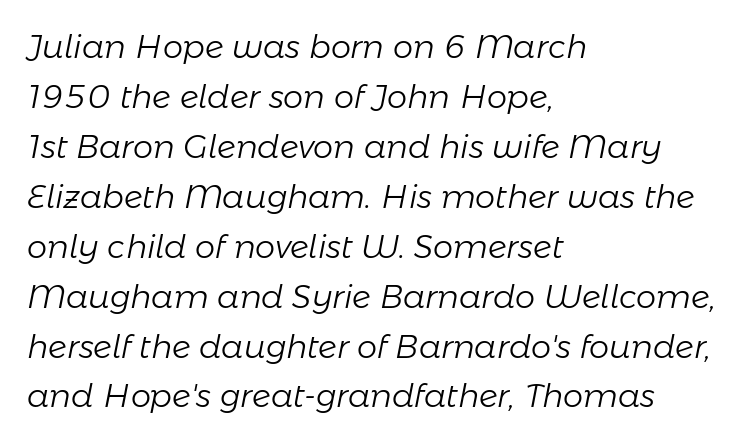
The rendering uses a moderate line-height, typical for paragraphs. Does the lettering tilt? It does — this is italic. Tracking here is standard; glyphs follow each other at the usual distance. The ragged edge is on the right, which tells us the setting is flush left. Underlining? Definitely not there. Think of a printed novel: that variable character pitch is what you see here.
